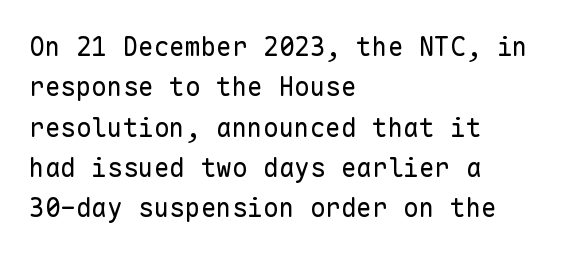
The image shows 26 px text type, upright; set left-aligned, normal line spacing (1.55x), normal letter spacing, not underlined.
